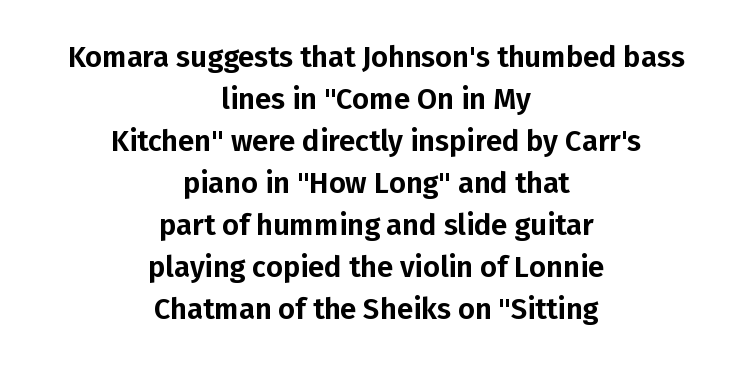
Q: Is the text italic (slanted)? A: No, it is upright.
Q: Is the typeface a serif or a sans-serif typeface? A: Sans-serif.
Q: Is the text underlined? A: No.
Q: How is the paragraph aligned? A: Centered.
Q: Is the spacing between letters normal or unusually wide? A: Normal.
Q: Is the spacing between lines tight, normal or loose? A: Normal.
Q: Width (condensed, normal, or wide)? A: Normal.
Q: Stroke contrast? A: Low.
Q: x-height? A: Medium.
Q: Monospaced? A: No.
